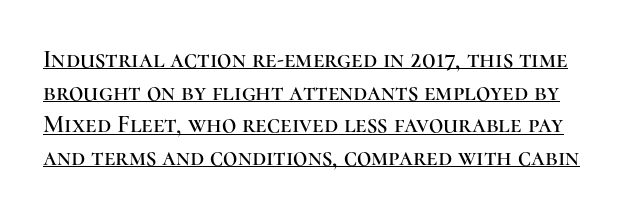
The image shows 25 px text type, upright; set normal line spacing (1.31x), normal letter spacing, underlined.
